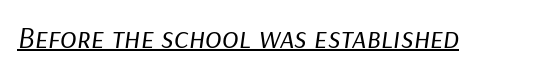
The image shows 31 px regular-weight type, italic (leaning right); set normal letter spacing, underlined; low stroke contrast and a medium x-height.
